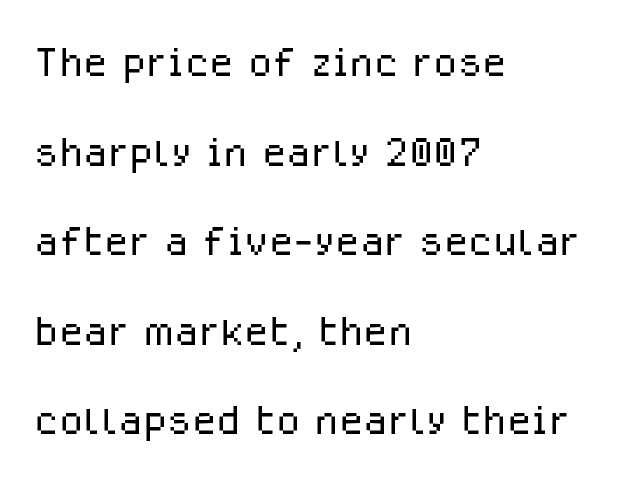
Leading: standard. The face used here is proportionally spaced, like ordinary book or web type. Nothing heavy about these letters — not bold at all. Beneath every word, the page is bare. The typeface chosen for these lines omits serifs. The face used here is rendered with its standard letterfit.
